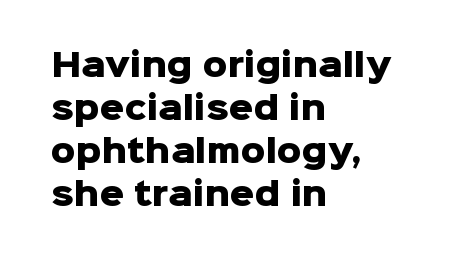
The type is set solid horizontally, with unmodified tracking. The paragraph shown leans on its left margin. This sample has the flowing, uneven cadence of proportional lettering. Heavy-handed strokes throughout: this text is bold. The area under the type is left untouched. Nope, no serifs anywhere on these letters.
